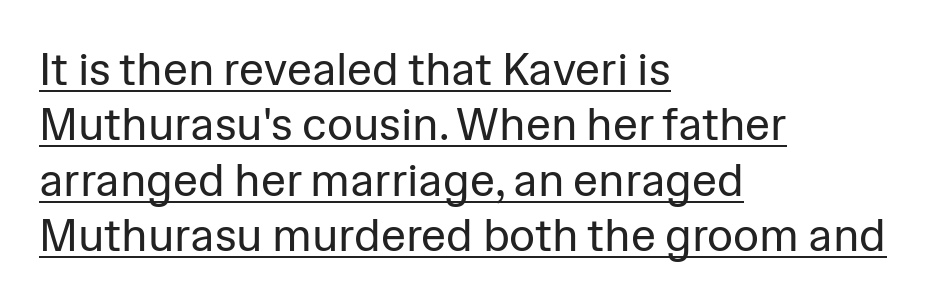
Leftover space on each line is placed entirely after the last word. You can tell it's not italic because the verticals are truly vertical. A baseline rule has been typeset under these characters. Is this a heavy cut? Hardly; it is regular or lighter. Varying glyph widths throughout — classic text-font behaviour. Font category for this specimen: sans-serif.
